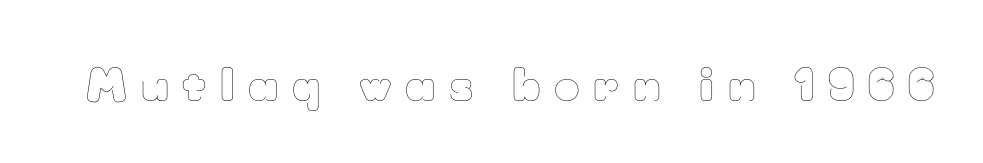
Q: Is the text bold? A: No.
Q: Is the text italic (slanted)? A: No, it is upright.
Q: Is the text underlined? A: No.
Q: Is the spacing between letters normal or unusually wide? A: Unusually wide.
Q: Width (condensed, normal, or wide)? A: Normal.
Q: Stroke contrast? A: Low.
Q: x-height? A: Small.
Q: Monospaced? A: No.
